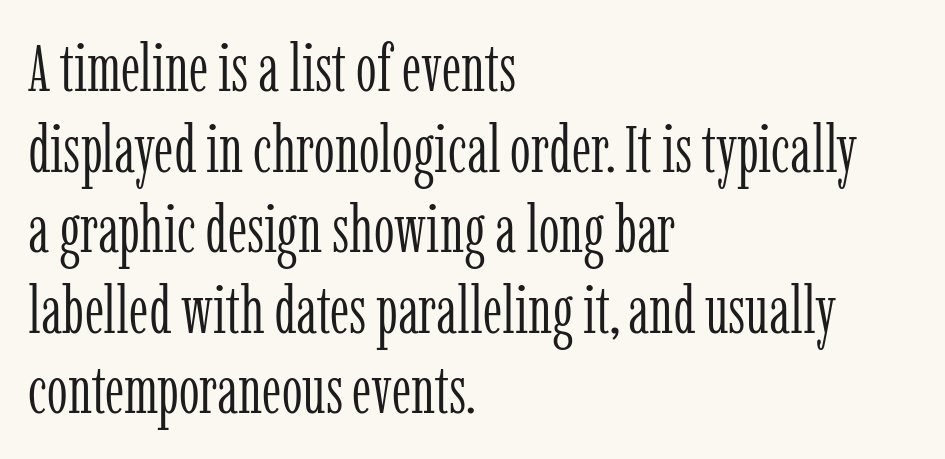
The image shows 66 px light, condensed serif type, upright; set left-aligned, line spacing 1.22x, normal letter spacing, not underlined; low stroke contrast and a medium x-height.
